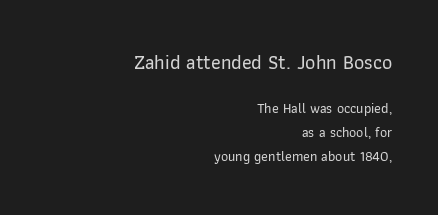
Q: Is the text italic (slanted)? A: No, it is upright.
Q: Is the text underlined? A: No.
Q: How is the paragraph aligned? A: Right-aligned.
Q: Is the spacing between letters normal or unusually wide? A: Normal.
Q: Which block of text is set in a larger size, the first (top) or the second (bottom)? A: The first (top) one.
